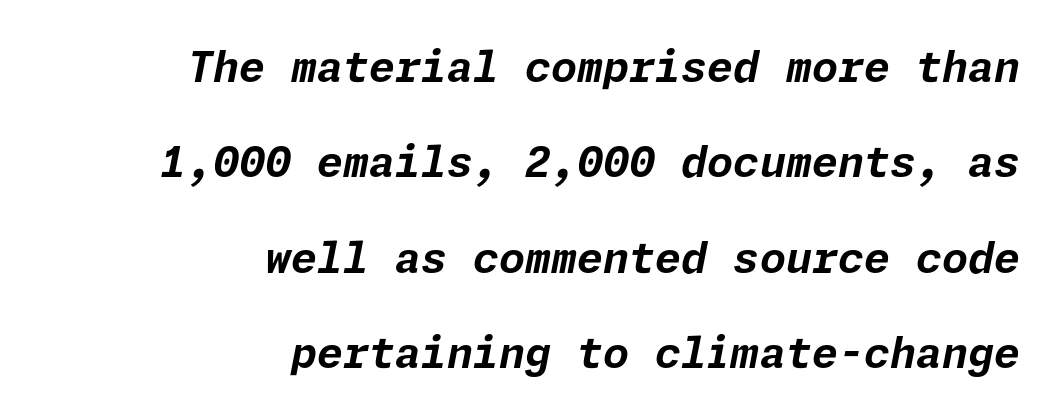
Q: Is the text bold? A: Yes.
Q: Is the text italic (slanted)? A: Yes, it leans right by about 11 degrees.
Q: Is the text underlined? A: No.
Q: How is the paragraph aligned? A: Right-aligned.
Q: Is the spacing between letters normal or unusually wide? A: Normal.
Q: Is the spacing between lines tight, normal or loose? A: Loose.
Q: Width (condensed, normal, or wide)? A: Normal.
Q: Stroke contrast? A: Low.
Q: x-height? A: Medium.
